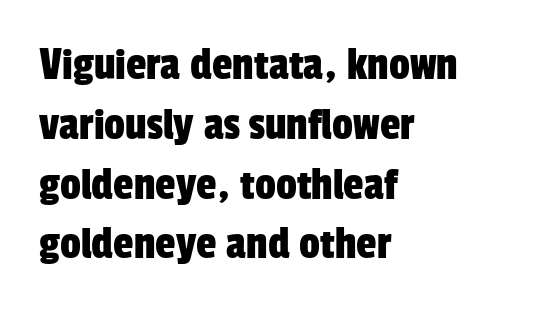
{"serif": "no", "width": "condensed", "stroke_contrast": "low", "x_height": "medium", "monospaced": "no", "underline": "no", "align": "left", "line_spacing": "normal", "line_spacing_ratio": 1.3, "letter_spacing": "normal", "letter_spacing_em": 0.0, "glyph_px": 46}
